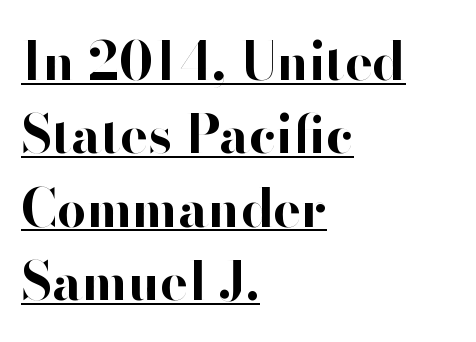
Q: Is the text bold? A: Yes.
Q: Is the text italic (slanted)? A: No, it is upright.
Q: Is the typeface a serif or a sans-serif typeface? A: Sans-serif.
Q: Is the text underlined? A: Yes.
Q: How is the paragraph aligned? A: Left-aligned.
Q: Is the spacing between letters normal or unusually wide? A: Normal.
Q: Is the spacing between lines tight, normal or loose? A: Normal.
Q: Width (condensed, normal, or wide)? A: Normal.
Q: Stroke contrast? A: High.
Q: x-height? A: Small.
Q: Monospaced? A: No.
